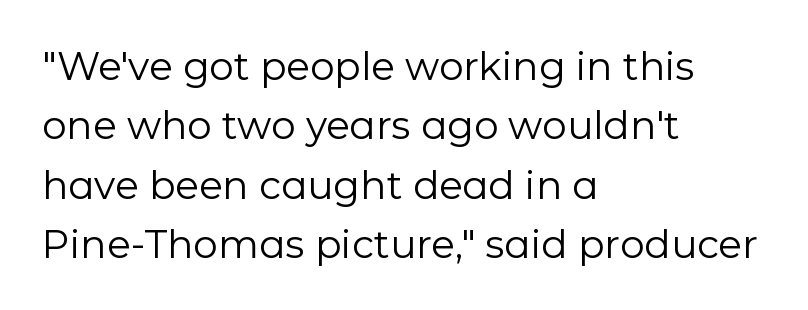
Letters have the restrained weight of plain body copy at most. Grotesque or geometric, the face here clearly has no serifs. Think of a printed novel: that variable character pitch is what you see here. This is roman type, the default non-slanted kind.
